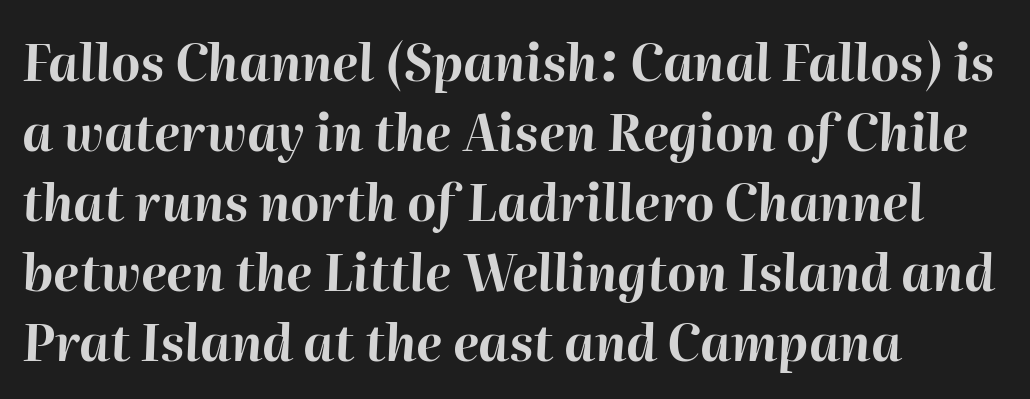
Each new line begins a customary step beneath the previous one. Students, note that the glyphs here touch the page at normal intervals. Horizontal alignment here is leftward, the default for most running prose. This sample has the flowing, uneven cadence of proportional lettering.
